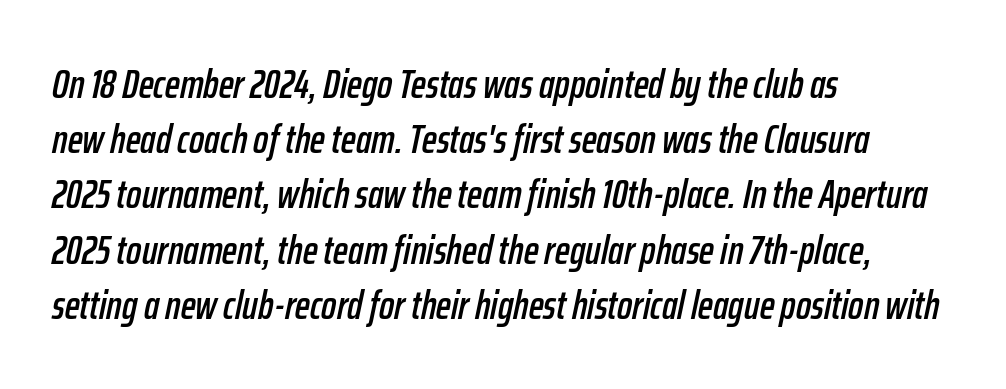
The text block is weighted toward the left margin, trailing off unevenly rightward. The letterforms sit shoulder to shoulder at normal distance. The vertical gap from one line to the next is medium. Do the characters align in a grid? No, the font is proportional.
